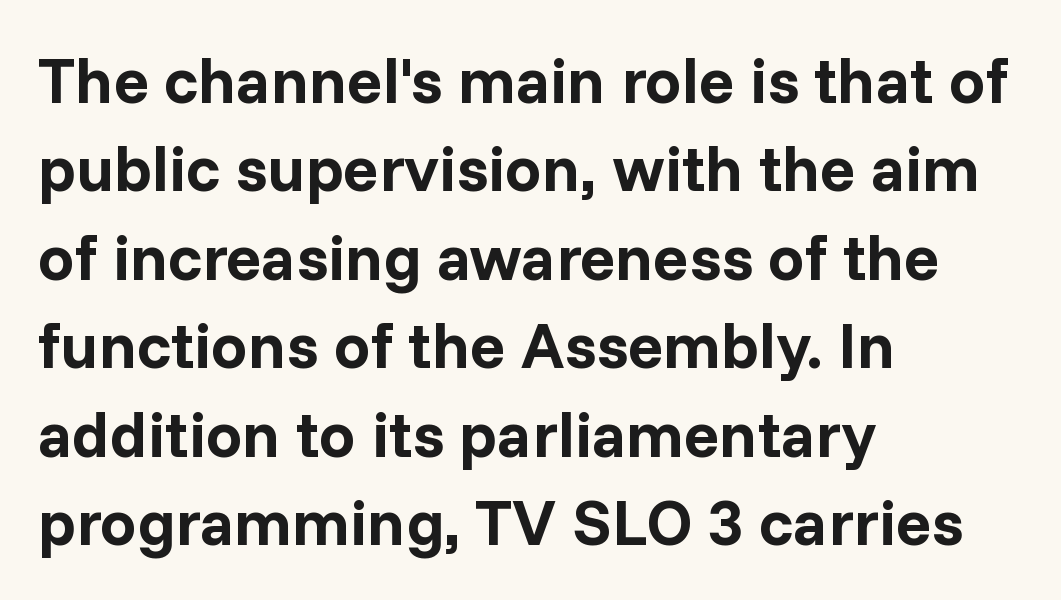
Q: Is the text bold? A: Yes.
Q: Is the text italic (slanted)? A: No, it is upright.
Q: Is the typeface a serif or a sans-serif typeface? A: Sans-serif.
Q: Is the text underlined? A: No.
Q: How is the paragraph aligned? A: Left-aligned.
Q: Is the spacing between letters normal or unusually wide? A: Normal.
Q: Is the spacing between lines tight, normal or loose? A: Normal.
Q: Width (condensed, normal, or wide)? A: Normal.
Q: Stroke contrast? A: Low.
Q: x-height? A: Medium.
Q: Monospaced? A: No.
